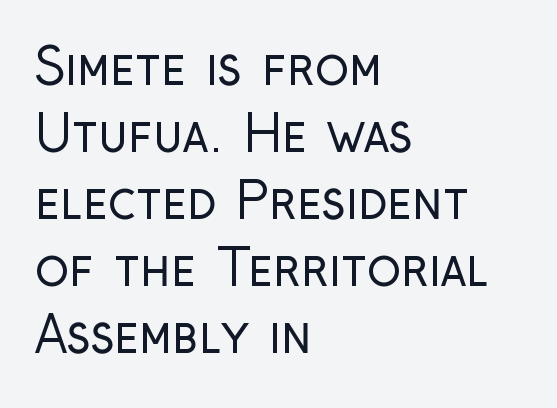
Observe the ordinary spacing: letters are neighbours, not strangers. No extra ink here — the face is not bold. Left-aligned paragraph, ragged on the right. This block has exactly the height ordinary leading produces. Tall strokes in this sample are plumb rather than angled. Letters rest on an invisible, unmarked baseline.
